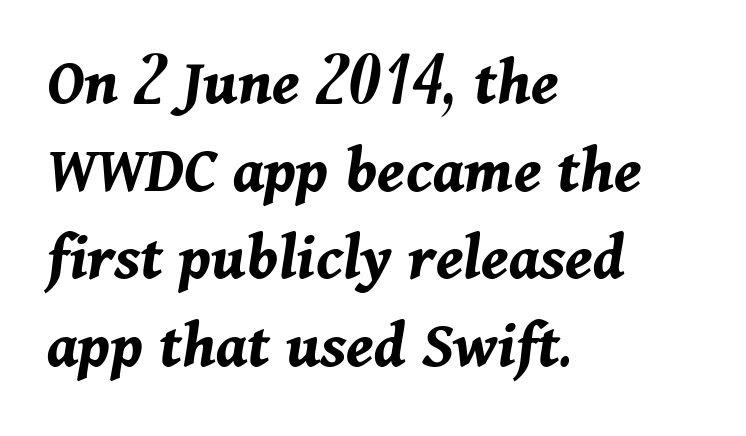
{"italic": "yes", "lean": "right", "slant_degrees": 11, "bold": "yes", "weight": "bold", "width": "normal", "stroke_contrast": "medium", "x_height": "medium", "monospaced": "no", "underline": "no", "align": "left", "line_spacing": "normal", "line_spacing_ratio": 1.29, "letter_spacing": "normal", "letter_spacing_em": 0.0, "glyph_px": 68}
